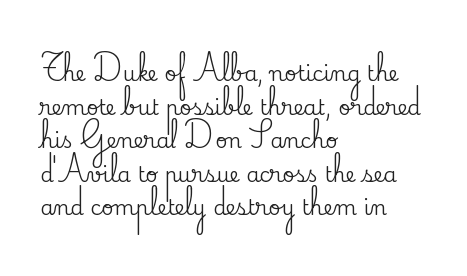
The image shows 21 px text type, upright; set left-aligned, normal line spacing (1.6x), normal letter spacing, not underlined.
